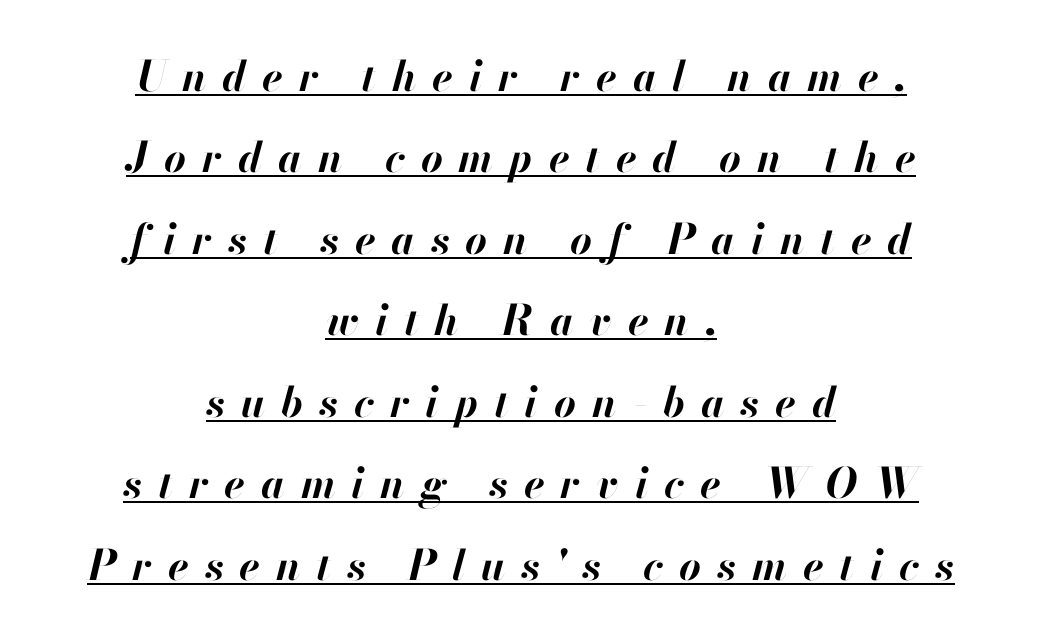
The face used here has the dense, thick strokes of a bold. The whitespace from short lines is split evenly between both sides. Glance below the letters and you will spot a drawn line. Does the lettering tilt? It does — this is italic. Successive baselines arrive slowly, with a big drop between each.
